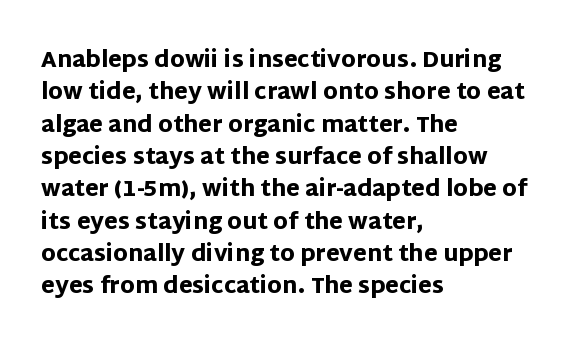
This block has exactly the height ordinary leading produces. A roman cut, with each character standing at attention. Typesetter's note: full bold, strokes at maximum text heaviness. The rendering anchors every line to the left-hand side.
